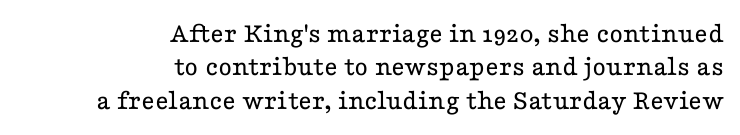
Q: Is the text bold? A: No.
Q: Is the text italic (slanted)? A: No, it is upright.
Q: Is the typeface a serif or a sans-serif typeface? A: Serif.
Q: Is the text underlined? A: No.
Q: How is the paragraph aligned? A: Right-aligned.
Q: Is the spacing between letters normal or unusually wide? A: Normal.
Q: Is the spacing between lines tight, normal or loose? A: Tight.
Q: Width (condensed, normal, or wide)? A: Wide.
Q: Stroke contrast? A: Low.
Q: x-height? A: Medium.
Q: Monospaced? A: No.
